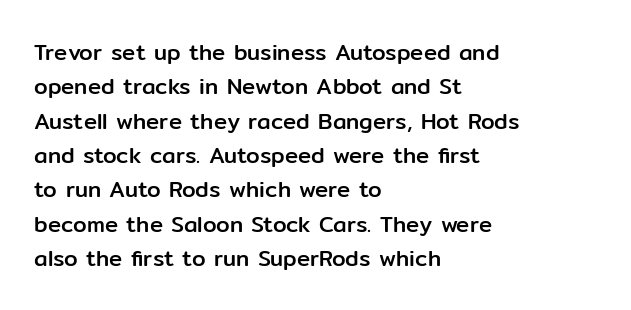
The image shows 22 px text type, upright; set left-aligned, normal line spacing (1.56x), normal letter spacing, not underlined.
